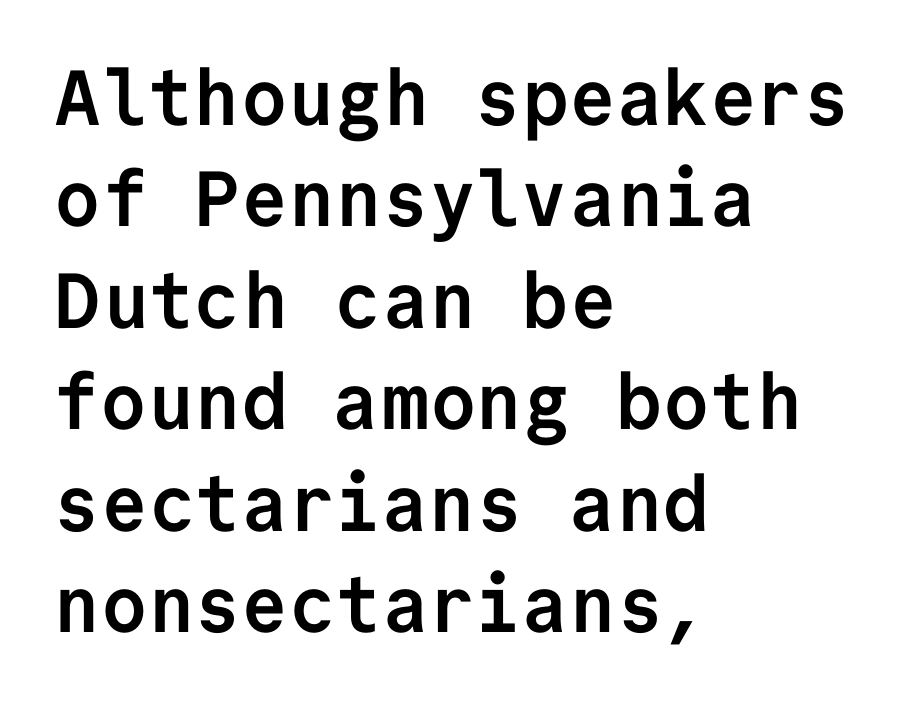
The image shows 78 px semibold sans-serif type, upright, monospaced; set left-aligned, normal line spacing (1.3x), normal letter spacing, not underlined; low stroke contrast and a medium x-height.
